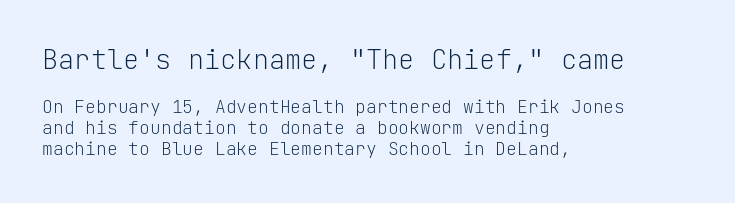
The image shows 27 px text type, upright; set left-aligned, line spacing 1.17x, normal letter spacing, not underlined; the first (top) block is 1.5x larger.
